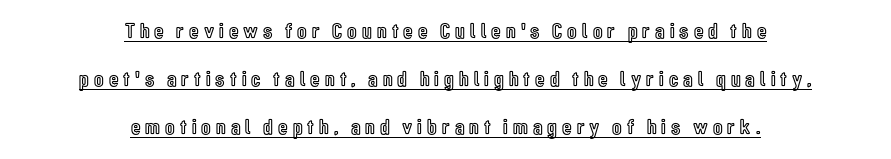
The image shows 22 px text type, upright; set centered, loose line spacing (2.18x), unusually wide letter spacing (+0.23 em), underlined.
